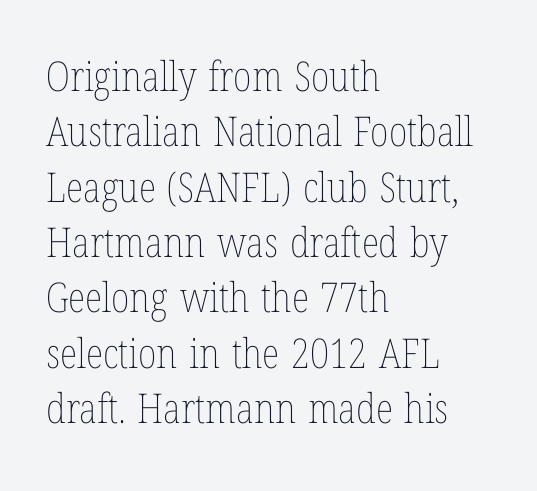
The image shows 41 px thin, condensed type, upright; set left-aligned, normal line spacing (1.35x), normal letter spacing, not underlined; low stroke contrast and a medium x-height.
